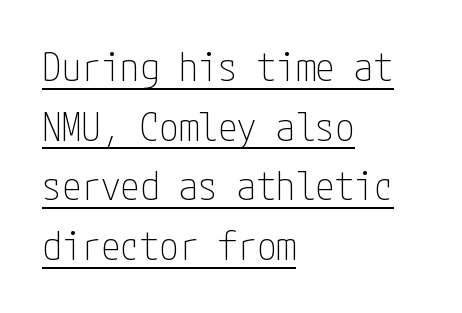
{"serif": "no", "italic": "no", "bold": "no", "weight": "thin", "width": "condensed", "stroke_contrast": "low", "x_height": "medium", "underline": "yes", "align": "left", "line_spacing": "normal", "line_spacing_ratio": 1.53, "letter_spacing": "normal", "letter_spacing_em": 0.0, "glyph_px": 39}
